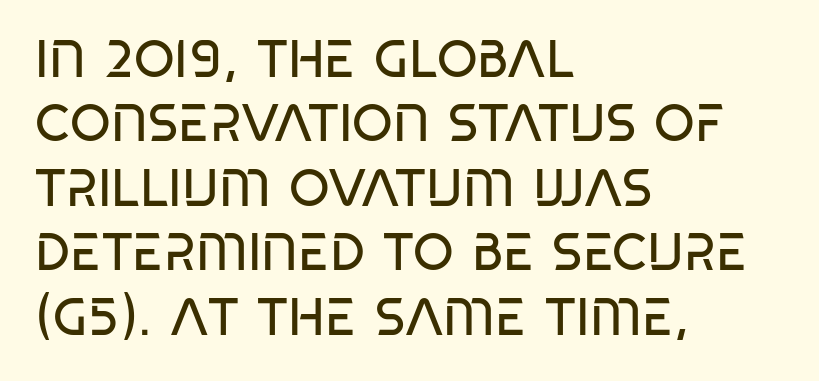
The image shows 52 px regular-weight, condensed sans-serif type, upright; set left-aligned, line spacing 1.24x, normal letter spacing, not underlined; low stroke contrast and a large x-height.
